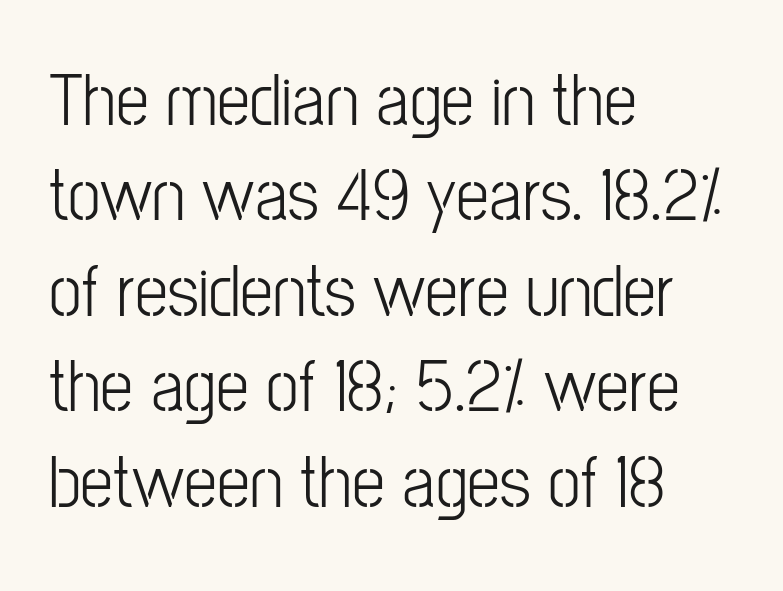
The image shows 74 px light, condensed sans-serif type, upright; set left-aligned, normal line spacing (1.29x), normal letter spacing, not underlined; low stroke contrast and a medium x-height.
